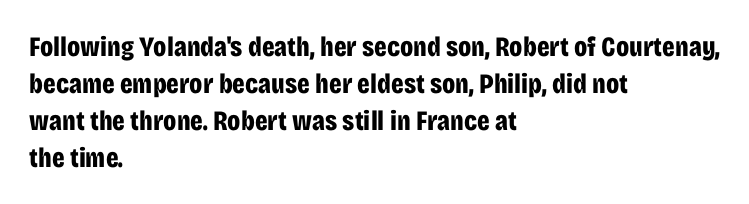
Q: Is the text bold? A: Yes.
Q: Is the text italic (slanted)? A: No, it is upright.
Q: Is the typeface a serif or a sans-serif typeface? A: Sans-serif.
Q: Is the text underlined? A: No.
Q: How is the paragraph aligned? A: Left-aligned.
Q: Is the spacing between letters normal or unusually wide? A: Normal.
Q: Is the spacing between lines tight, normal or loose? A: Normal.
Q: Width (condensed, normal, or wide)? A: Condensed.
Q: Stroke contrast? A: Low.
Q: x-height? A: Large.
Q: Monospaced? A: No.
